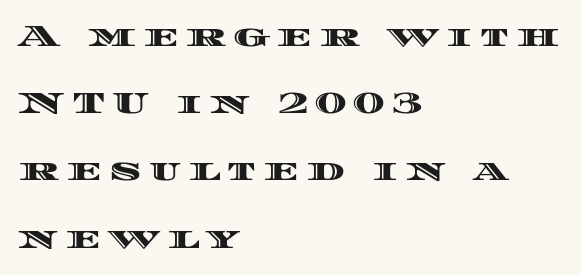
{"italic": "no", "width": "wide", "x_height": "large", "monospaced": "no", "underline": "no", "align": "left", "line_spacing": "loose", "line_spacing_ratio": 2.24, "letter_spacing": "wide", "letter_spacing_em": 0.24, "glyph_px": 30}
